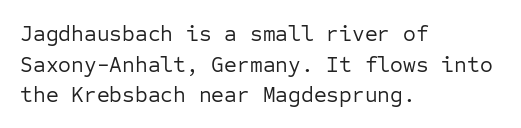
Q: Is the text bold? A: No.
Q: Is the text italic (slanted)? A: No, it is upright.
Q: Is the text underlined? A: No.
Q: How is the paragraph aligned? A: Left-aligned.
Q: Is the spacing between letters normal or unusually wide? A: Normal.
Q: Is the spacing between lines tight, normal or loose? A: Normal.
